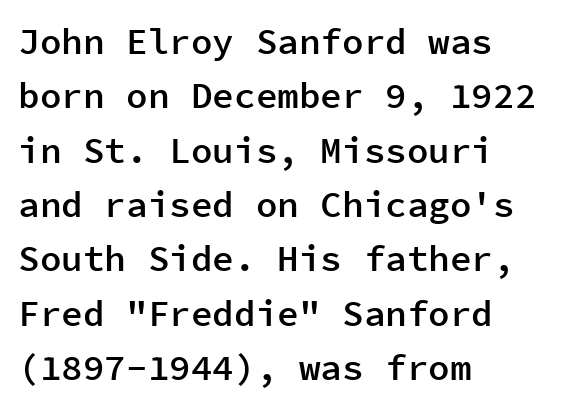
The image shows 36 px semibold sans-serif type, upright, monospaced; set left-aligned, normal line spacing (1.51x), normal letter spacing, not underlined; low stroke contrast and a medium x-height.
